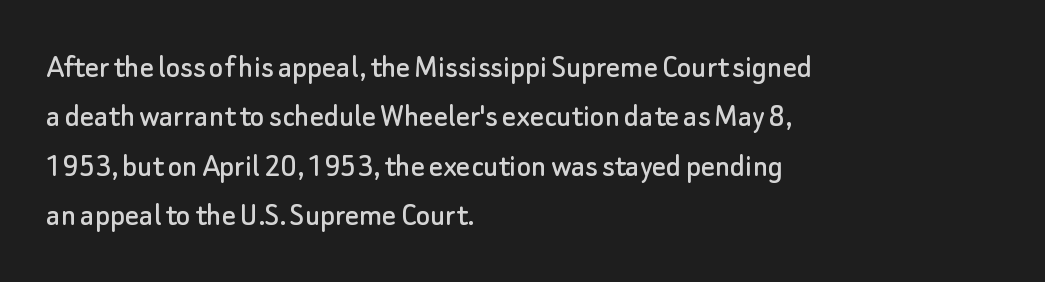
{"serif": "no", "italic": "no", "width": "normal", "stroke_contrast": "low", "x_height": "small", "monospaced": "no", "underline": "no", "align": "left", "line_spacing": "normal", "line_spacing_ratio": 1.45, "letter_spacing": "normal", "letter_spacing_em": 0.0, "glyph_px": 34}
